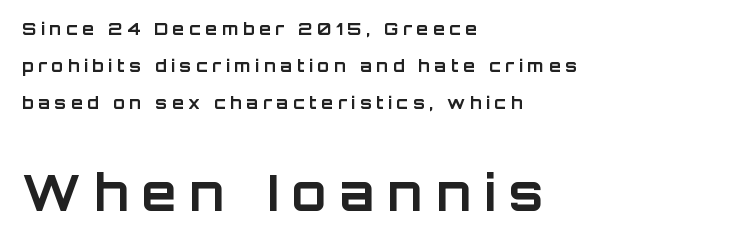
The image shows 50 px bold sans-serif type, upright; set left-aligned, loose line spacing (2.17x), unusually wide letter spacing (+0.27 em), not underlined; the second (bottom) block is 2.94x larger; low stroke contrast and a large x-height.
